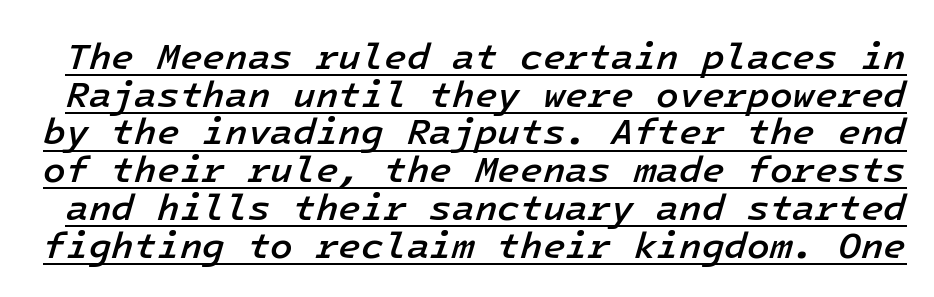
{"italic": "yes", "lean": "right", "slant_degrees": 16, "bold": "semi", "weight": "semibold", "width": "normal", "stroke_contrast": "low", "x_height": "medium", "underline": "yes", "line_spacing": "tight", "line_spacing_ratio": 1.02, "letter_spacing": "normal", "letter_spacing_em": 0.0, "glyph_px": 37}
